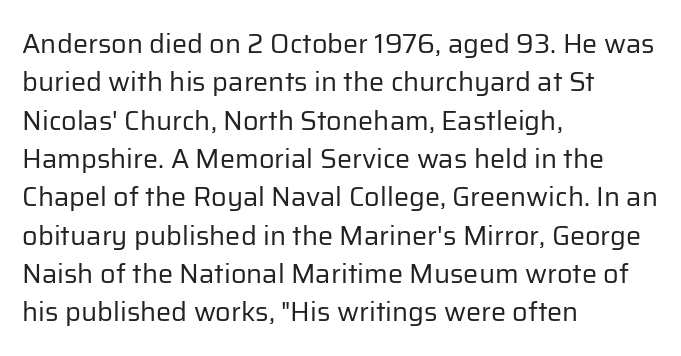
{"italic": "no", "bold": "no", "underline": "no", "align": "left", "line_spacing": "normal", "line_spacing_ratio": 1.42, "letter_spacing": "normal", "letter_spacing_em": 0.0, "glyph_px": 27}
